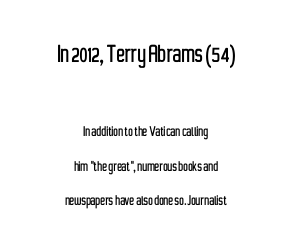
{"serif": "no", "italic": "no", "width": "condensed", "stroke_contrast": "low", "x_height": "medium", "monospaced": "no", "underline": "no", "align": "center", "line_spacing": "loose", "line_spacing_ratio": 2.14, "letter_spacing": "normal", "letter_spacing_em": 0.0, "larger_block": "first", "size_ratio": 1.75, "glyph_px": 28}
